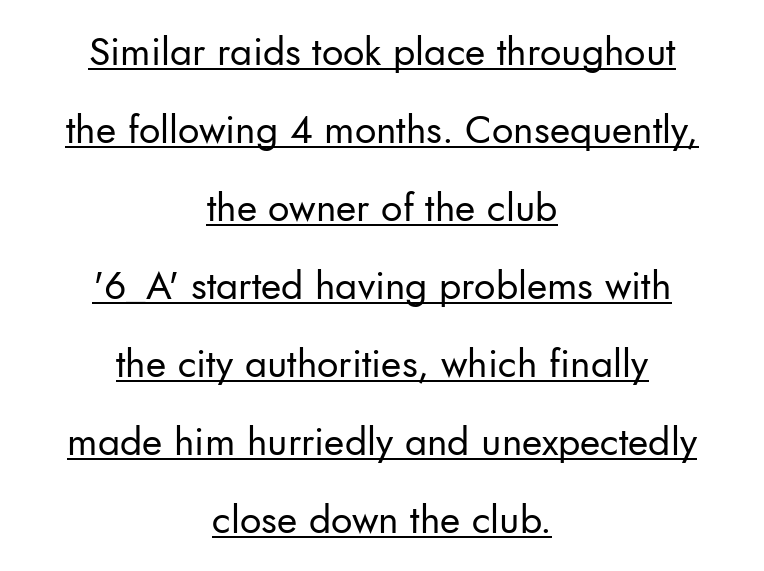
Neither beginnings nor endings align; midpoints do. Nothing sits at the stroke ends, so this counts as sans-serif. The letters stand upright; this is a roman face. No letter is thick-stroked: the sample isn't bold.
